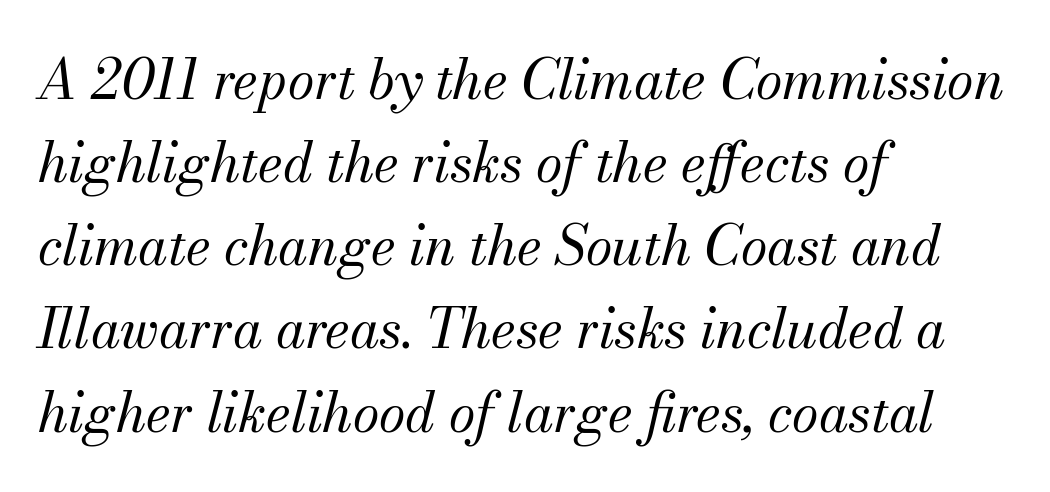
Q: Is the text bold? A: No.
Q: Is the text italic (slanted)? A: Yes, it leans right by about 13 degrees.
Q: Is the typeface a serif or a sans-serif typeface? A: Serif.
Q: Is the text underlined? A: No.
Q: How is the paragraph aligned? A: Left-aligned.
Q: Is the spacing between letters normal or unusually wide? A: Normal.
Q: Is the spacing between lines tight, normal or loose? A: Normal.
Q: Width (condensed, normal, or wide)? A: Normal.
Q: Stroke contrast? A: Medium.
Q: x-height? A: Small.
Q: Monospaced? A: No.
